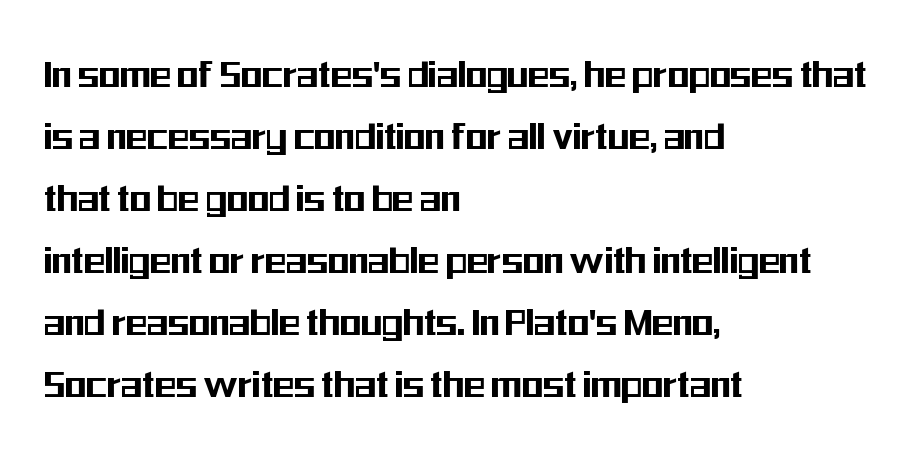
{"serif": "no", "italic": "no", "width": "condensed", "stroke_contrast": "medium", "x_height": "medium", "monospaced": "no", "underline": "no", "align": "left", "line_spacing": "normal", "line_spacing_ratio": 1.41, "letter_spacing": "normal", "letter_spacing_em": 0.0, "glyph_px": 44}
